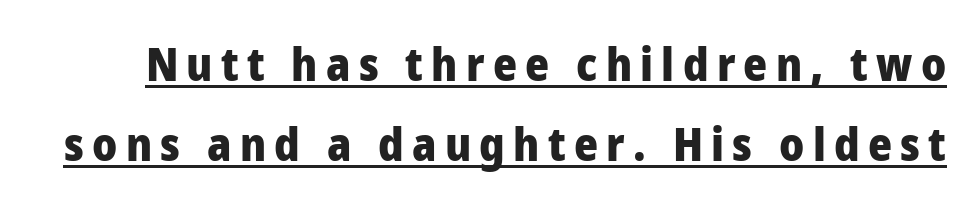
The image shows 46 px heavy sans-serif type, upright; set line spacing 1.74x, underlined; low stroke contrast and a medium x-height.
